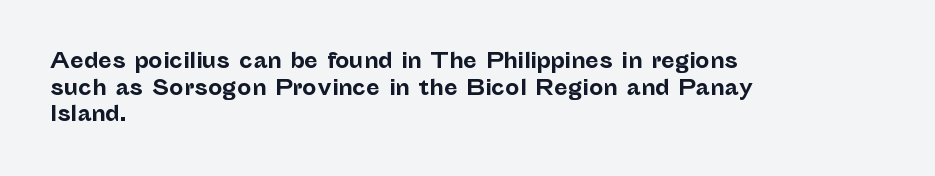
The typography opts for an upright posture over an oblique one. A classic flush-left, rag-right setting is used for this passage. Words appear dense and cohesive because spacing is normal. A full-strength bold gives these letters their thick strokes. Rule under the text: the space is simply empty.
